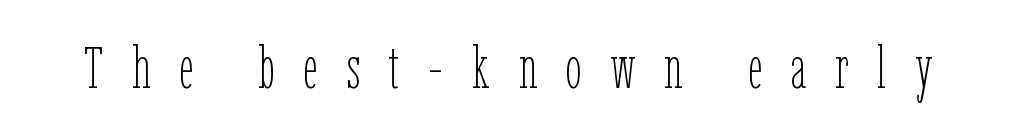
Q: Is the text bold? A: No.
Q: Is the text italic (slanted)? A: No, it is upright.
Q: Is the text underlined? A: No.
Q: Is the spacing between letters normal or unusually wide? A: Unusually wide.
Q: Width (condensed, normal, or wide)? A: Condensed.
Q: Stroke contrast? A: Low.
Q: x-height? A: Medium.
Q: Monospaced? A: No.
